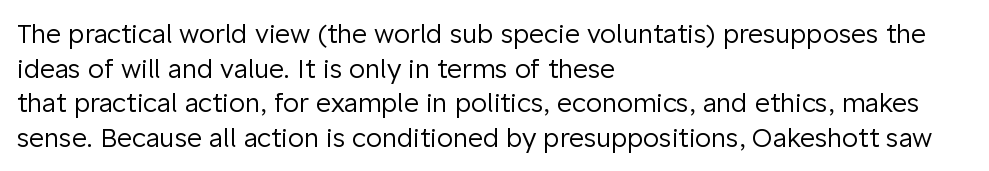
No chunkiness to these letters — they're not bold. A classic flush-left, rag-right setting is used for this passage. One glance says typical: line gaps are just what's usual. The letters sit at their default tracking, neither squeezed nor spread.
